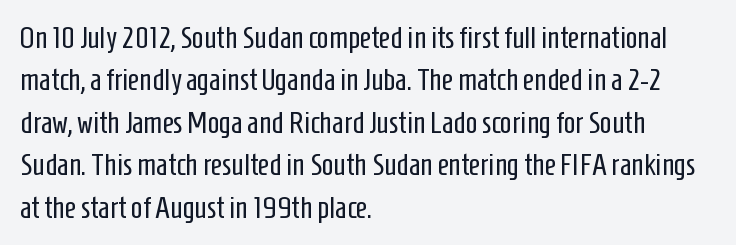
The image shows 31 px regular-weight, condensed sans-serif type, upright; set left-aligned, normal line spacing (1.37x), normal letter spacing, not underlined; low stroke contrast and a medium x-height.
